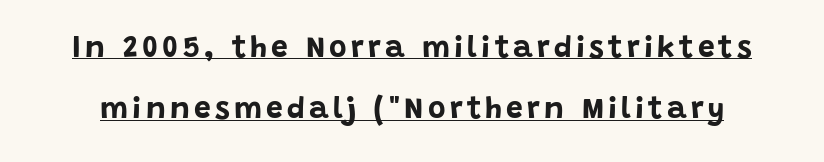
{"serif": "no", "italic": "no", "bold": "yes", "weight": "bold", "width": "normal", "stroke_contrast": "low", "x_height": "large", "monospaced": "no", "underline": "yes", "line_spacing": "loose", "line_spacing_ratio": 2.05, "glyph_px": 30}
